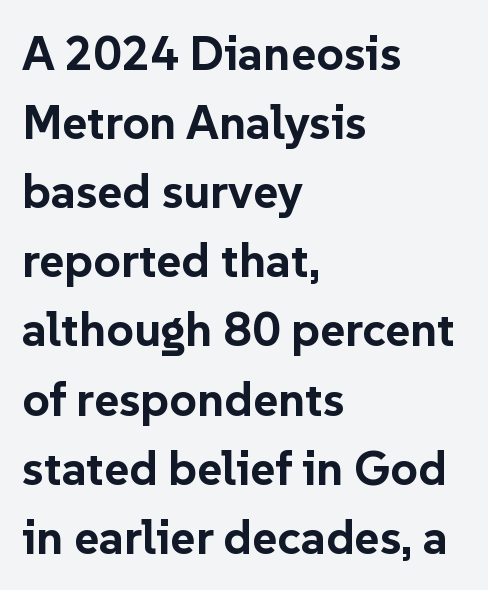
{"serif": "no", "italic": "no", "bold": "yes", "weight": "bold", "width": "normal", "stroke_contrast": "low", "x_height": "medium", "monospaced": "no", "underline": "no", "align": "left", "line_spacing": "normal", "line_spacing_ratio": 1.44, "letter_spacing": "normal", "letter_spacing_em": 0.0, "glyph_px": 48}
